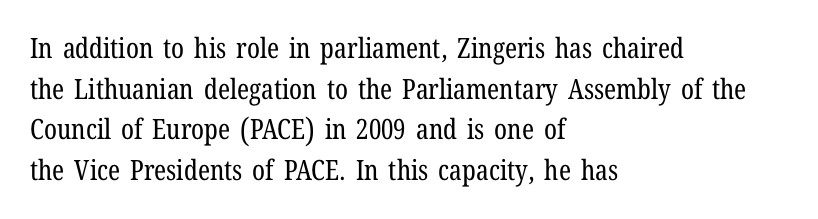
The image shows 28 px regular-weight, condensed serif type, upright; set left-aligned, normal line spacing (1.45x), normal letter spacing, not underlined; low stroke contrast and a medium x-height.
